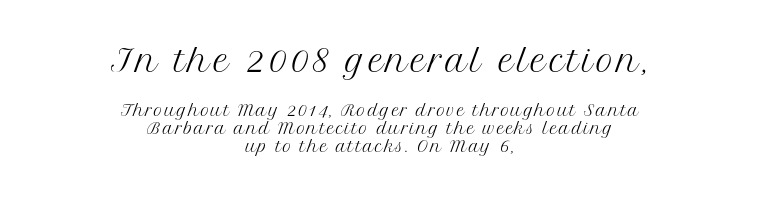
{"serif": "yes", "bold": "no", "weight": "regular", "width": "normal", "stroke_contrast": "medium", "x_height": "medium", "monospaced": "no", "underline": "no", "align": "center", "line_spacing_ratio": 1.18, "larger_block": "first", "size_ratio": 2.0, "glyph_px": 30}
